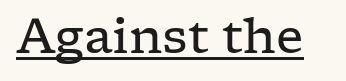
{"serif": "yes", "italic": "no", "bold": "no", "weight": "regular", "width": "wide", "stroke_contrast": "low", "x_height": "medium", "monospaced": "no", "underline": "yes", "letter_spacing": "normal", "letter_spacing_em": 0.0, "glyph_px": 48}
